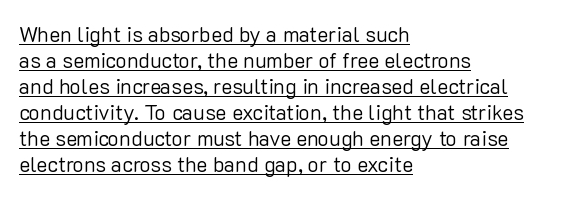
The image shows 21 px text type, upright; set left-aligned, line spacing 1.24x, normal letter spacing, underlined.
